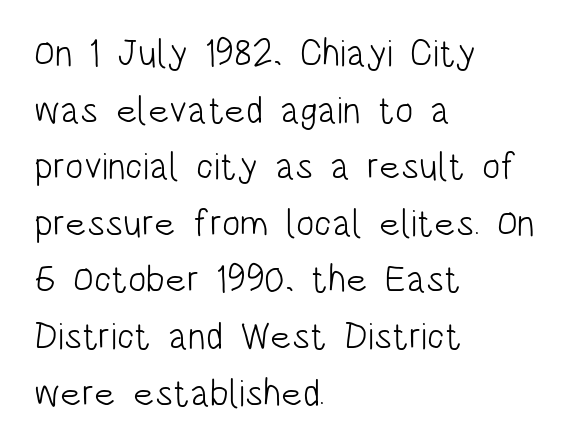
{"serif": "no", "italic": "no", "bold": "no", "weight": "light", "width": "condensed", "stroke_contrast": "low", "x_height": "large", "monospaced": "no", "underline": "no", "align": "left", "line_spacing": "normal", "line_spacing_ratio": 1.49, "letter_spacing": "normal", "letter_spacing_em": 0.0, "glyph_px": 38}
